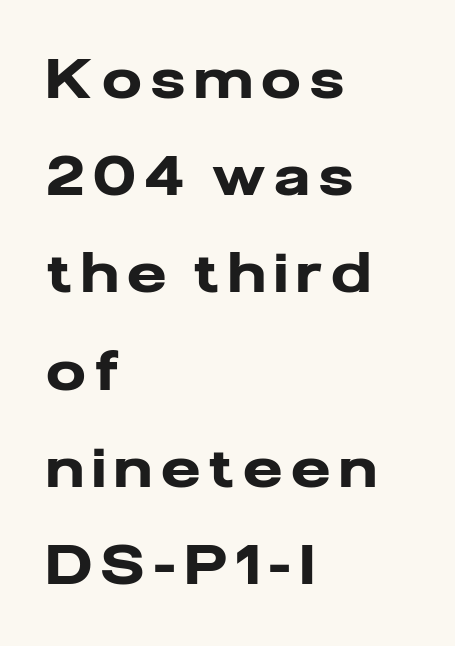
The image shows 54 px heavy sans-serif type, upright; set left-aligned, line spacing 1.8x, not underlined; low stroke contrast and a medium x-height.
